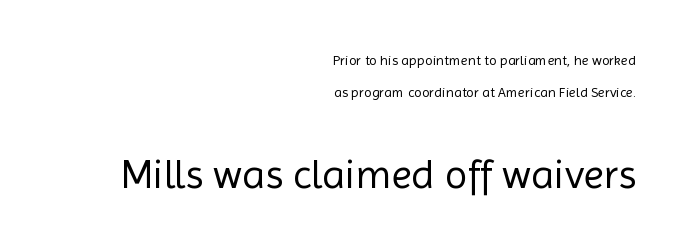
The image shows 41 px regular-weight sans-serif type, upright; set right-aligned, loose line spacing (2.32x), normal letter spacing, not underlined; the second (bottom) block is 2.93x larger; a medium x-height.
